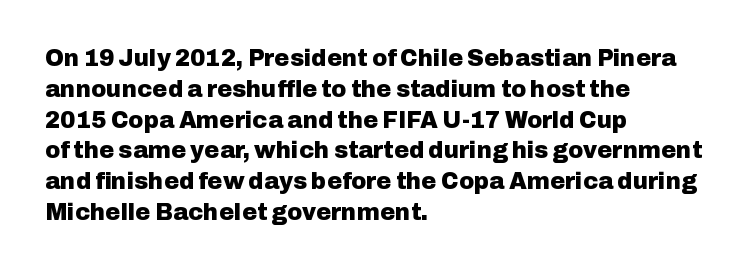
{"italic": "no", "bold": "yes", "underline": "no", "align": "left", "line_spacing": "normal", "line_spacing_ratio": 1.34, "letter_spacing": "normal", "letter_spacing_em": 0.0, "glyph_px": 23}
